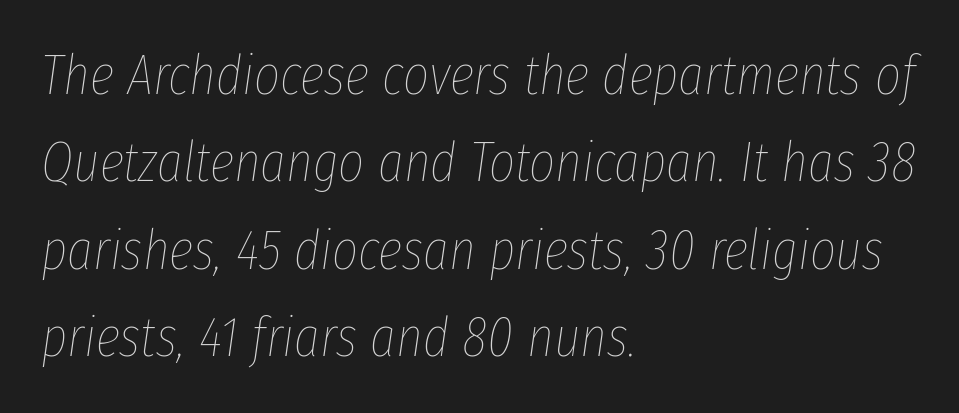
The image shows 56 px thin, condensed type, italic (leaning right); set left-aligned, normal line spacing (1.56x), normal letter spacing, not underlined; low stroke contrast and a medium x-height.
